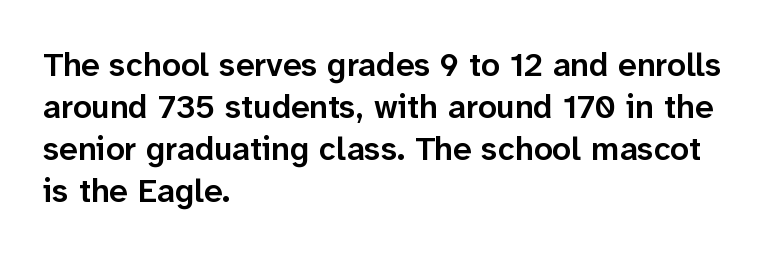
{"serif": "no", "italic": "no", "bold": "semi", "weight": "semibold", "width": "normal", "stroke_contrast": "low", "x_height": "medium", "monospaced": "no", "underline": "no", "align": "left", "line_spacing": "normal", "line_spacing_ratio": 1.27, "letter_spacing": "normal", "letter_spacing_em": 0.0, "glyph_px": 33}
